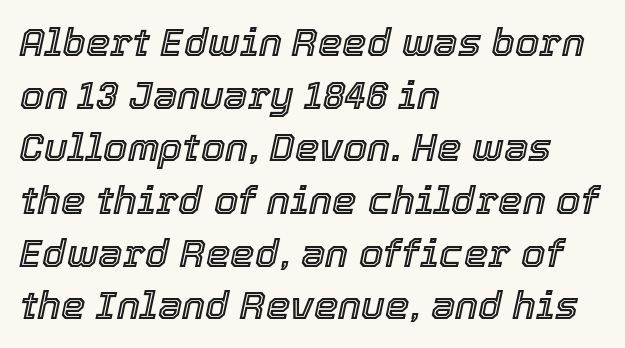
Q: Is the text italic (slanted)? A: Yes, it leans right by about 12 degrees.
Q: Is the text underlined? A: No.
Q: How is the paragraph aligned? A: Left-aligned.
Q: Is the spacing between letters normal or unusually wide? A: Normal.
Q: Is the spacing between lines tight, normal or loose? A: Normal.
Q: Width (condensed, normal, or wide)? A: Normal.
Q: x-height? A: Medium.
Q: Monospaced? A: No.
